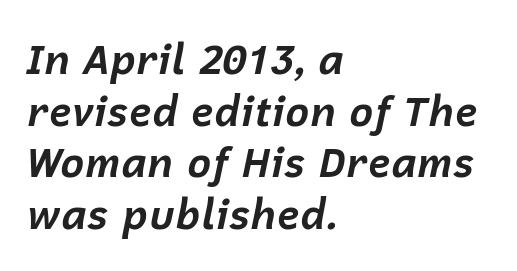
Q: Is the text bold? A: Yes.
Q: Is the text italic (slanted)? A: Yes, it leans right by about 12 degrees.
Q: Is the text underlined? A: No.
Q: How is the paragraph aligned? A: Left-aligned.
Q: Is the spacing between letters normal or unusually wide? A: Normal.
Q: Is the spacing between lines tight, normal or loose? A: Normal.
Q: Width (condensed, normal, or wide)? A: Normal.
Q: Stroke contrast? A: Low.
Q: x-height? A: Medium.
Q: Monospaced? A: No.
